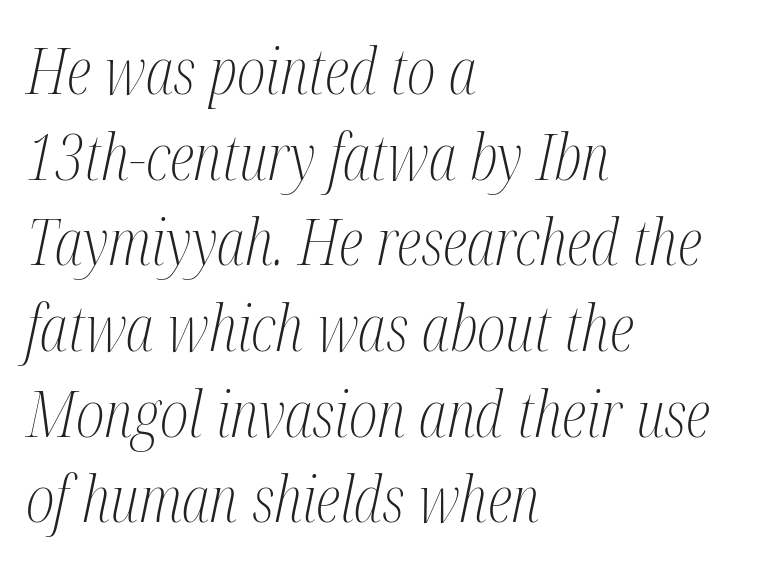
{"serif": "yes", "italic": "yes", "lean": "right", "slant_degrees": 12, "bold": "no", "weight": "light", "width": "condensed", "stroke_contrast": "medium", "x_height": "medium", "monospaced": "no", "underline": "no", "align": "left", "line_spacing": "normal", "line_spacing_ratio": 1.36, "letter_spacing": "normal", "letter_spacing_em": 0.0, "glyph_px": 63}
